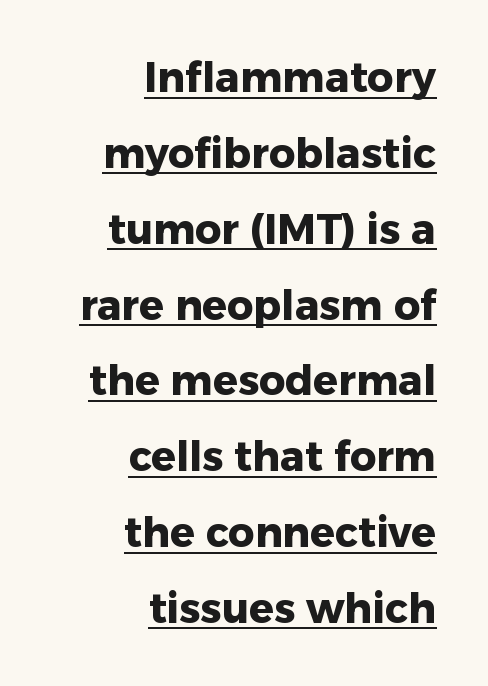
Q: Is the text bold? A: Yes.
Q: Is the text italic (slanted)? A: No, it is upright.
Q: Is the typeface a serif or a sans-serif typeface? A: Sans-serif.
Q: Is the text underlined? A: Yes.
Q: How is the paragraph aligned? A: Right-aligned.
Q: Is the spacing between letters normal or unusually wide? A: Normal.
Q: Width (condensed, normal, or wide)? A: Normal.
Q: Stroke contrast? A: Low.
Q: x-height? A: Medium.
Q: Monospaced? A: No.
